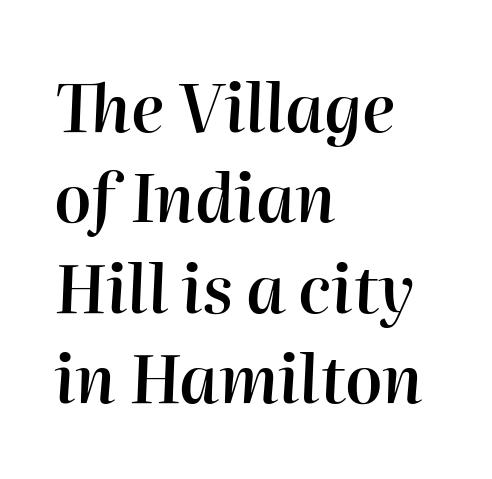
The image shows 66 px semibold type, italic (leaning right); set left-aligned, normal line spacing (1.37x), normal letter spacing, not underlined; high stroke contrast and a medium x-height.
